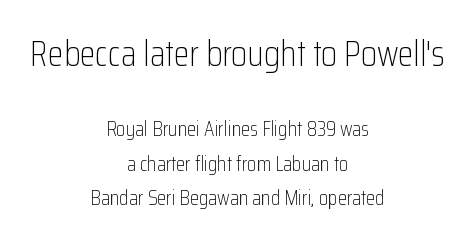
Q: Is the text bold? A: No.
Q: Is the text italic (slanted)? A: No, it is upright.
Q: Is the typeface a serif or a sans-serif typeface? A: Sans-serif.
Q: Is the text underlined? A: No.
Q: How is the paragraph aligned? A: Centered.
Q: Is the spacing between letters normal or unusually wide? A: Normal.
Q: Is the spacing between lines tight, normal or loose? A: Normal.
Q: Which block of text is set in a larger size, the first (top) or the second (bottom)? A: The first (top) one.
Q: Width (condensed, normal, or wide)? A: Condensed.
Q: Stroke contrast? A: Low.
Q: x-height? A: Medium.
Q: Monospaced? A: No.
